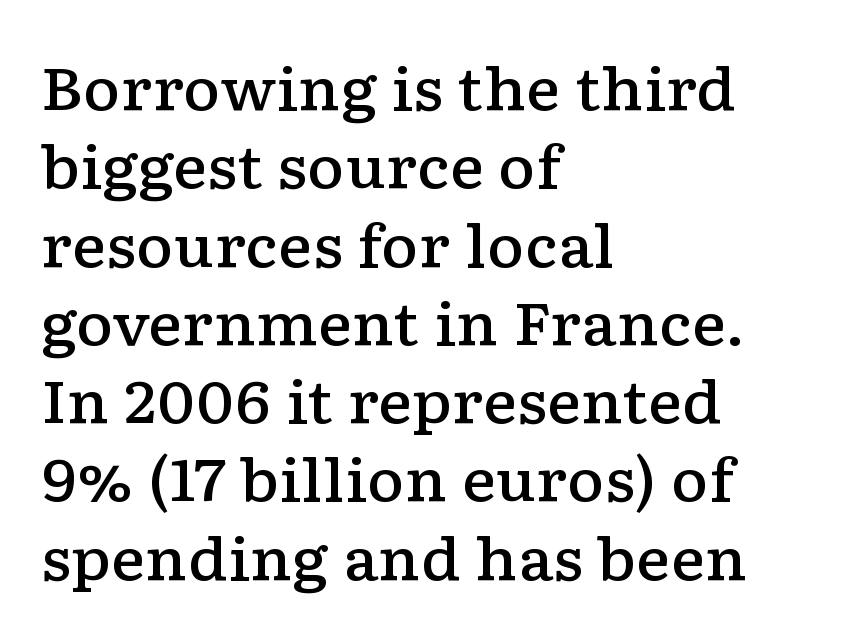
{"serif": "yes", "italic": "no", "bold": "semi", "weight": "semibold", "width": "wide", "stroke_contrast": "low", "x_height": "medium", "monospaced": "no", "underline": "no", "align": "left", "line_spacing": "normal", "line_spacing_ratio": 1.35, "letter_spacing": "normal", "letter_spacing_em": 0.0, "glyph_px": 58}
